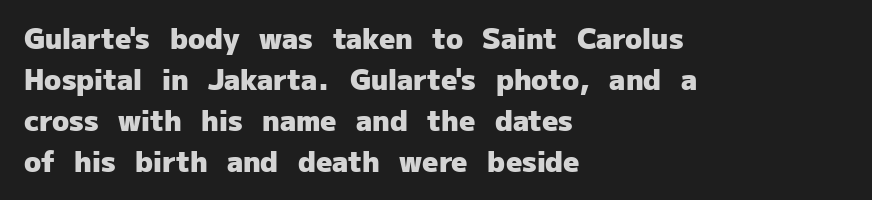
{"serif": "no", "italic": "no", "bold": "yes", "weight": "heavy", "width": "normal", "stroke_contrast": "low", "x_height": "medium", "monospaced": "no", "underline": "no", "align": "left", "line_spacing": "normal", "line_spacing_ratio": 1.46, "letter_spacing": "normal", "letter_spacing_em": 0.0, "glyph_px": 28}
